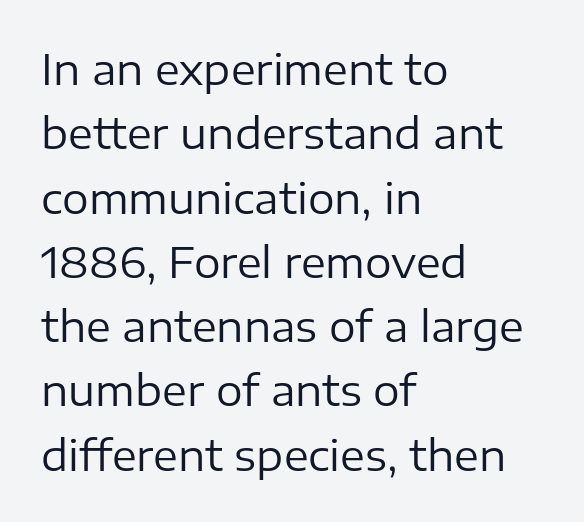
Q: Is the text bold? A: No.
Q: Is the text italic (slanted)? A: No, it is upright.
Q: Is the typeface a serif or a sans-serif typeface? A: Sans-serif.
Q: Is the text underlined? A: No.
Q: How is the paragraph aligned? A: Left-aligned.
Q: Is the spacing between letters normal or unusually wide? A: Normal.
Q: Is the spacing between lines tight, normal or loose? A: Normal.
Q: Width (condensed, normal, or wide)? A: Normal.
Q: Stroke contrast? A: Low.
Q: x-height? A: Medium.
Q: Monospaced? A: No.
